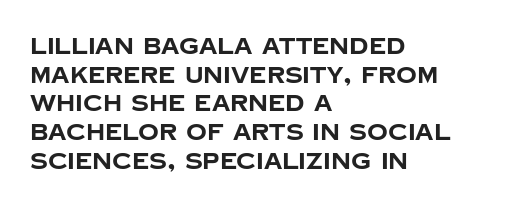
The image shows 23 px bold type, upright; set left-aligned, normal line spacing (1.25x), normal letter spacing, not underlined.
